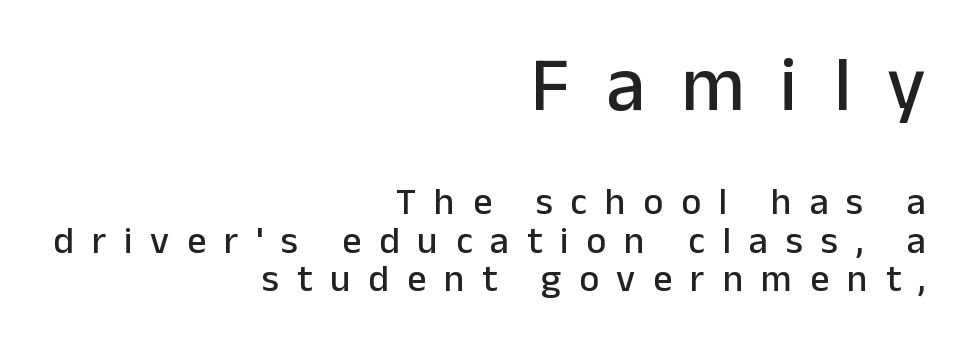
Between these two stacked blocks, the higher one wins on size. These lines stack with their right ends in a neat column. This is the regular roman posture of the typeface. These lines huddle together more closely than default settings would place them.
